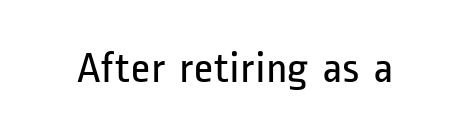
The letterforms sit shoulder to shoulder at normal distance. Typographically, this falls in the sans-serif category. Each row of text sits above clean, open space. Varying glyph widths throughout — classic text-font behaviour. A typesetter would mark this as roman, not italic.
